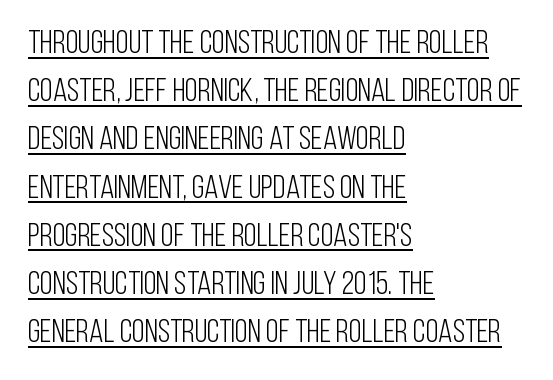
Q: Is the text bold? A: No.
Q: Is the text italic (slanted)? A: No, it is upright.
Q: Is the typeface a serif or a sans-serif typeface? A: Sans-serif.
Q: Is the text underlined? A: Yes.
Q: How is the paragraph aligned? A: Left-aligned.
Q: Is the spacing between letters normal or unusually wide? A: Normal.
Q: Is the spacing between lines tight, normal or loose? A: Normal.
Q: Width (condensed, normal, or wide)? A: Condensed.
Q: Stroke contrast? A: Low.
Q: x-height? A: Large.
Q: Monospaced? A: No.
